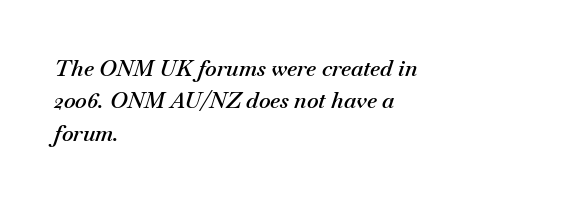
The image shows 22 px text type, italic (leaning right); set left-aligned, normal line spacing (1.47x), normal letter spacing, not underlined.
